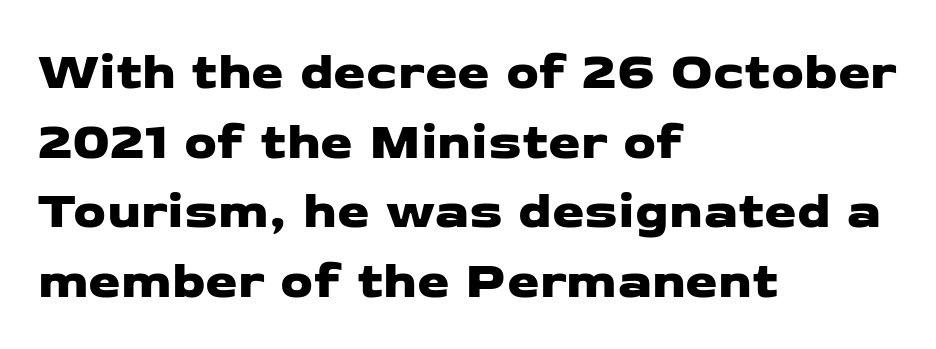
{"serif": "no", "width": "wide", "stroke_contrast": "low", "x_height": "medium", "monospaced": "no", "underline": "no", "align": "left", "line_spacing": "normal", "line_spacing_ratio": 1.34, "letter_spacing": "normal", "letter_spacing_em": 0.0, "glyph_px": 52}
